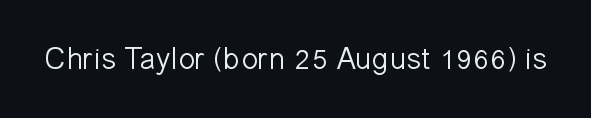
{"serif": "no", "italic": "no", "bold": "no", "weight": "light", "width": "normal", "stroke_contrast": "low", "x_height": "medium", "monospaced": "no", "underline": "no", "letter_spacing": "normal", "letter_spacing_em": 0.0, "glyph_px": 31}
